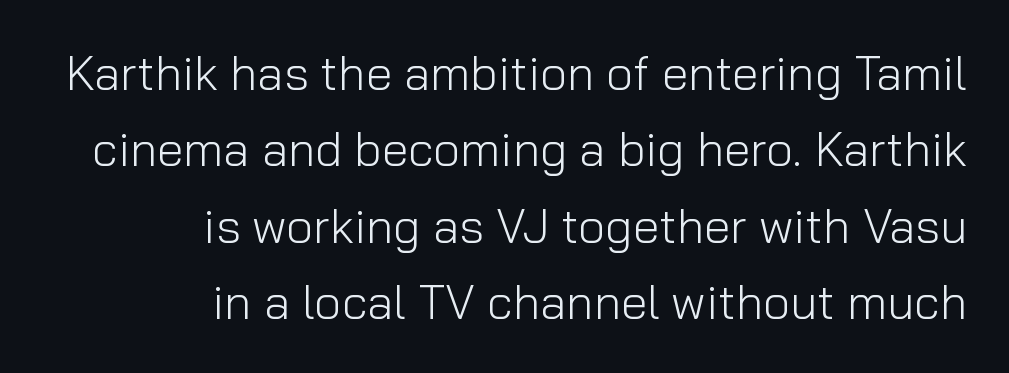
Q: Is the text bold? A: No.
Q: Is the text italic (slanted)? A: No, it is upright.
Q: Is the typeface a serif or a sans-serif typeface? A: Sans-serif.
Q: Is the text underlined? A: No.
Q: How is the paragraph aligned? A: Right-aligned.
Q: Is the spacing between letters normal or unusually wide? A: Normal.
Q: Is the spacing between lines tight, normal or loose? A: Normal.
Q: Width (condensed, normal, or wide)? A: Normal.
Q: Stroke contrast? A: Low.
Q: x-height? A: Medium.
Q: Monospaced? A: No.
